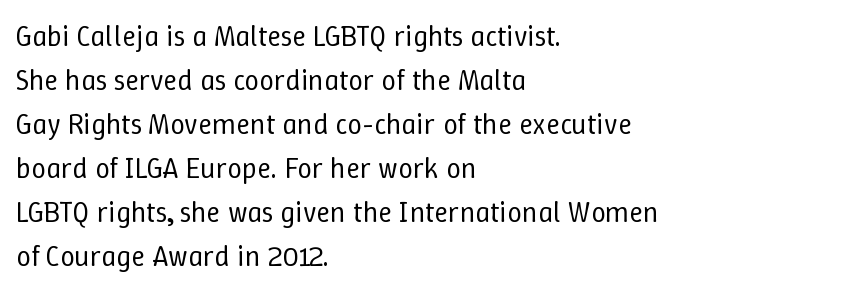
Q: Is the text bold? A: No.
Q: Is the text italic (slanted)? A: No, it is upright.
Q: Is the text underlined? A: No.
Q: How is the paragraph aligned? A: Left-aligned.
Q: Is the spacing between letters normal or unusually wide? A: Normal.
Q: Is the spacing between lines tight, normal or loose? A: Normal.
Q: Width (condensed, normal, or wide)? A: Normal.
Q: Stroke contrast? A: Low.
Q: x-height? A: Medium.
Q: Monospaced? A: No.
